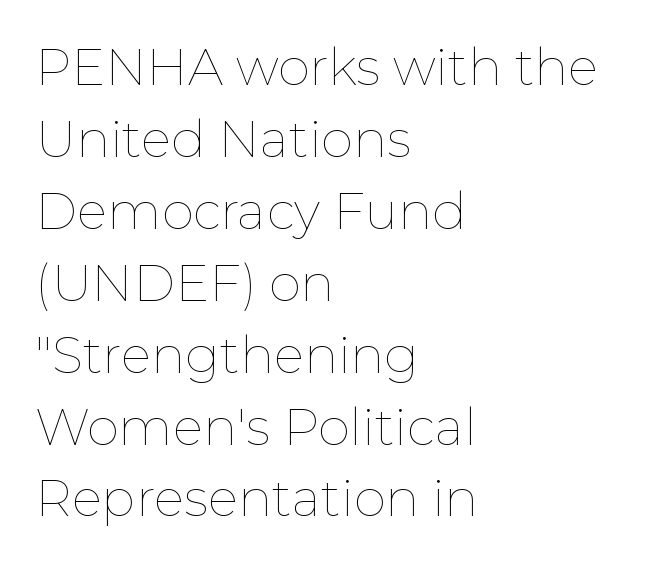
The image shows 51 px thin type, upright; set left-aligned, normal line spacing (1.41x), normal letter spacing, not underlined; low stroke contrast and a medium x-height.
